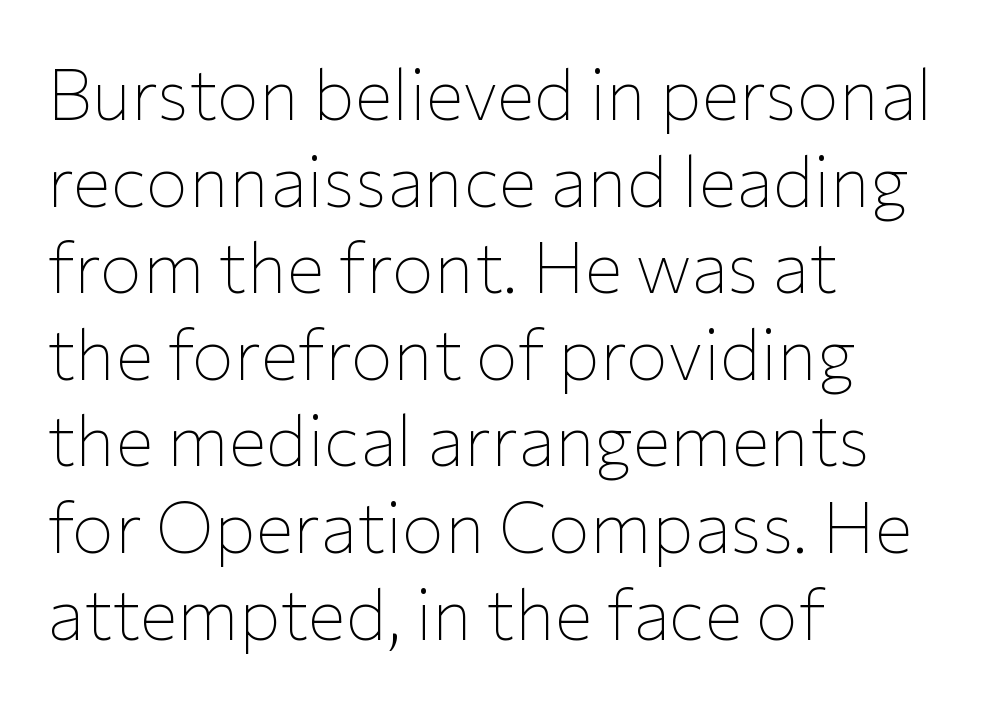
{"serif": "no", "italic": "no", "bold": "no", "weight": "thin", "width": "normal", "stroke_contrast": "low", "x_height": "medium", "monospaced": "no", "underline": "no", "align": "left", "line_spacing_ratio": 1.22, "letter_spacing": "normal", "letter_spacing_em": 0.0, "glyph_px": 71}
